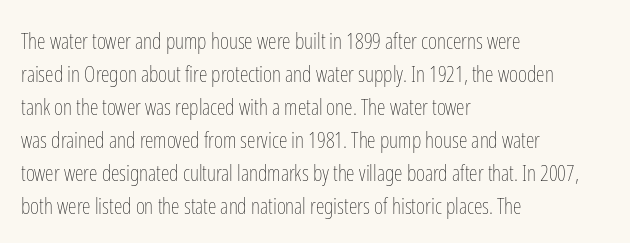
Q: Is the text bold? A: No.
Q: Is the text italic (slanted)? A: No, it is upright.
Q: Is the text underlined? A: No.
Q: How is the paragraph aligned? A: Left-aligned.
Q: Is the spacing between letters normal or unusually wide? A: Normal.
Q: Is the spacing between lines tight, normal or loose? A: Normal.
